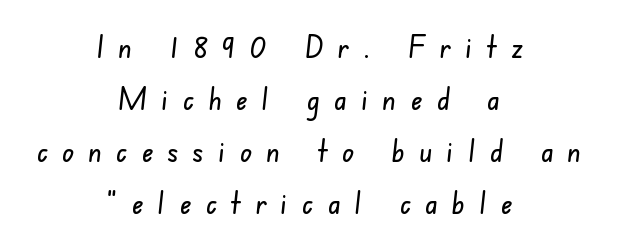
{"serif": "no", "width": "condensed", "stroke_contrast": "low", "x_height": "small", "monospaced": "no", "underline": "no", "align": "center", "line_spacing": "normal", "line_spacing_ratio": 1.68, "letter_spacing": "wide", "letter_spacing_em": 0.47, "glyph_px": 31}
